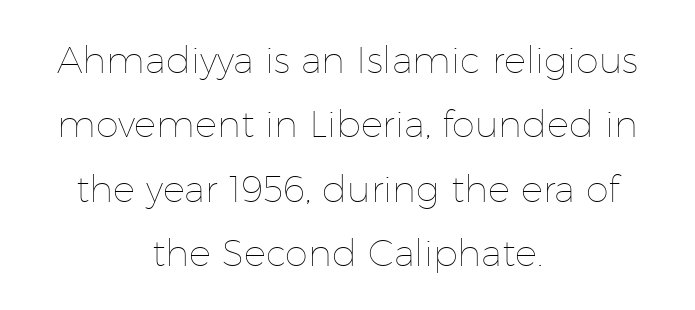
The image shows 37 px thin type, upright; set centered, line spacing 1.74x, normal letter spacing, not underlined; low stroke contrast and a medium x-height.
